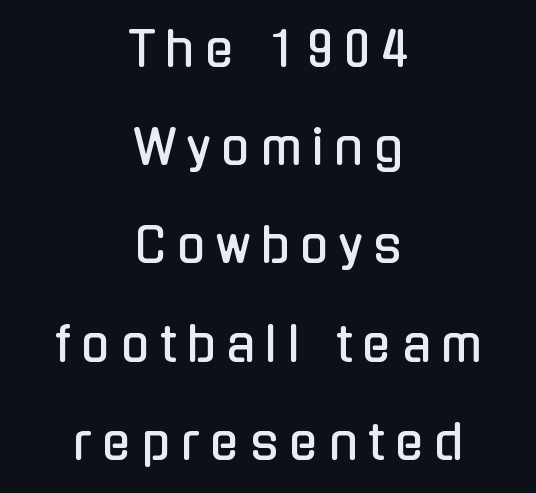
The image shows 47 px condensed sans-serif type, upright; set centered, loose line spacing (2.09x), unusually wide letter spacing (+0.23 em), not underlined; low stroke contrast and a medium x-height.
